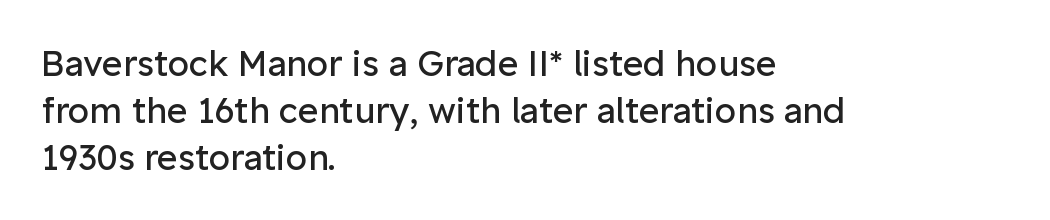
A roman cut, with each character standing at attention. Honestly, the row spacing looks completely unremarkable. Check the space under the baseline: it is left empty. Characters follow at the spacing the type designer built in.
